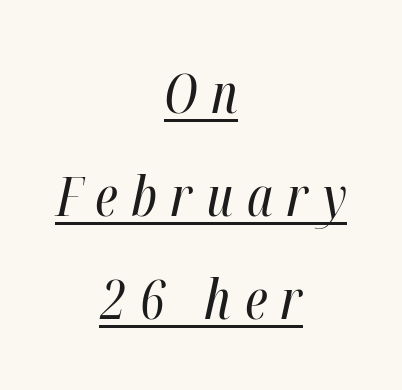
Every row of glyphs is offset so its center matches the block's center. This rendering widens character spacing well past its baseline value. The sample's only ornament is a line tracing under the words. A light-to-regular cut is what we see here. Each letter keeps its own natural width here, so spacing adapts to shape. A typesetter would mark this as italic.
